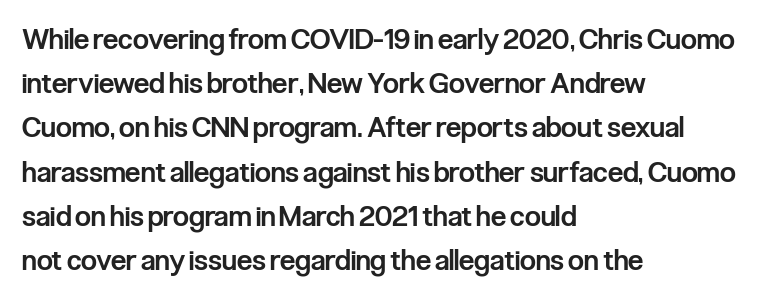
The image shows 28 px semibold, condensed sans-serif type, upright; set left-aligned, normal line spacing (1.58x), normal letter spacing, not underlined; low stroke contrast and a medium x-height.
